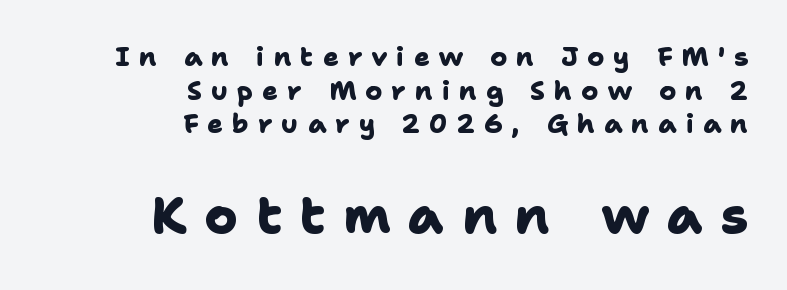
{"serif": "no", "bold": "yes", "weight": "heavy", "width": "normal", "stroke_contrast": "low", "x_height": "medium", "monospaced": "no", "underline": "no", "align": "right", "line_spacing": "normal", "line_spacing_ratio": 1.29, "letter_spacing": "wide", "letter_spacing_em": 0.35, "larger_block": "second", "size_ratio": 1.96, "glyph_px": 51}
